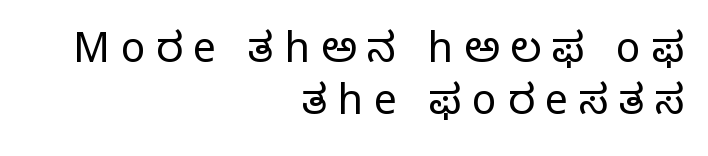
The image shows 41 px regular-weight serif type, upright; set right-aligned, normal line spacing (1.27x), unusually wide letter spacing (+0.26 em), not underlined; low stroke contrast and a large x-height.
